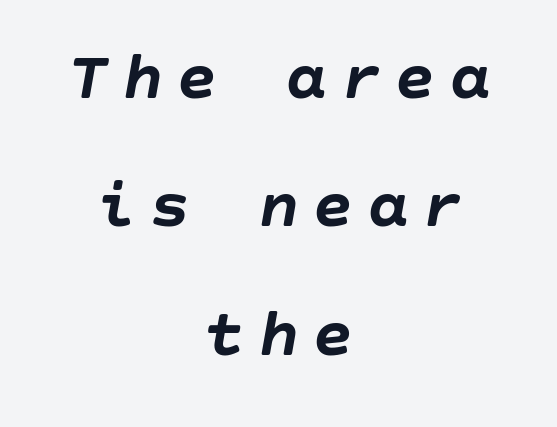
Q: Is the text bold? A: Yes.
Q: Is the text italic (slanted)? A: Yes, it leans right by about 10 degrees.
Q: Is the text underlined? A: No.
Q: How is the paragraph aligned? A: Centered.
Q: Width (condensed, normal, or wide)? A: Normal.
Q: Stroke contrast? A: Low.
Q: x-height? A: Large.
